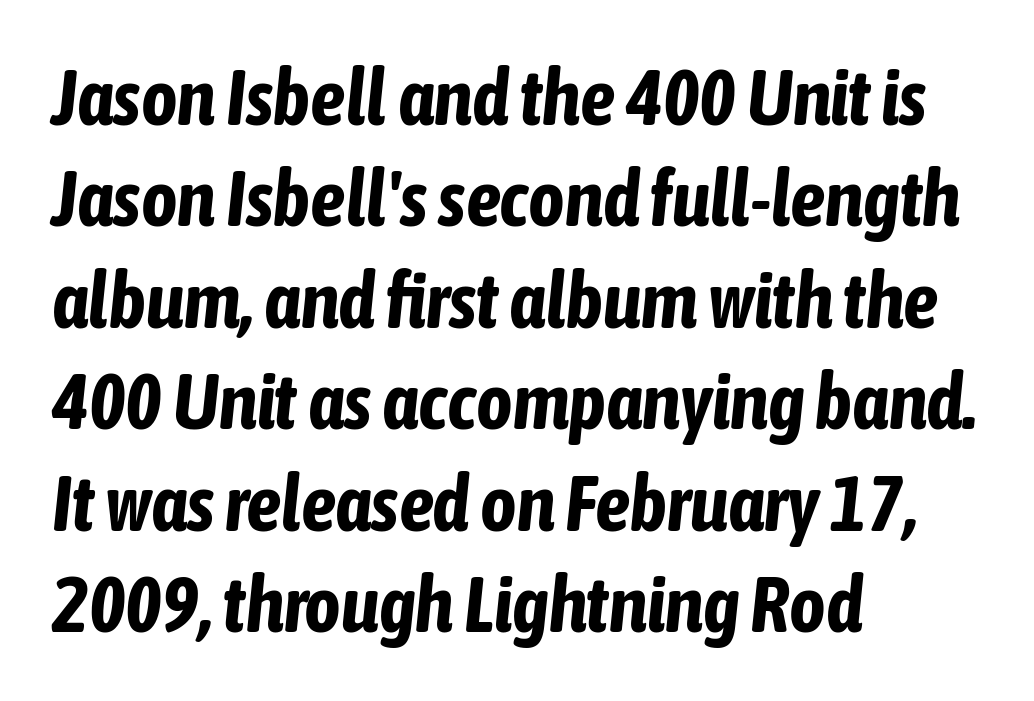
The image shows 78 px bold, condensed type, italic (leaning right); set left-aligned, normal line spacing (1.3x), normal letter spacing, not underlined; low stroke contrast and a medium x-height.
